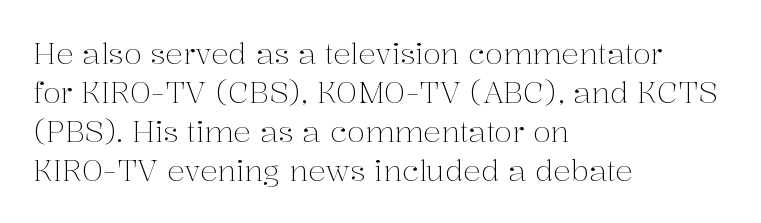
The image shows 29 px light serif type, upright; set left-aligned, normal line spacing (1.34x), normal letter spacing, not underlined; medium stroke contrast and a medium x-height.
